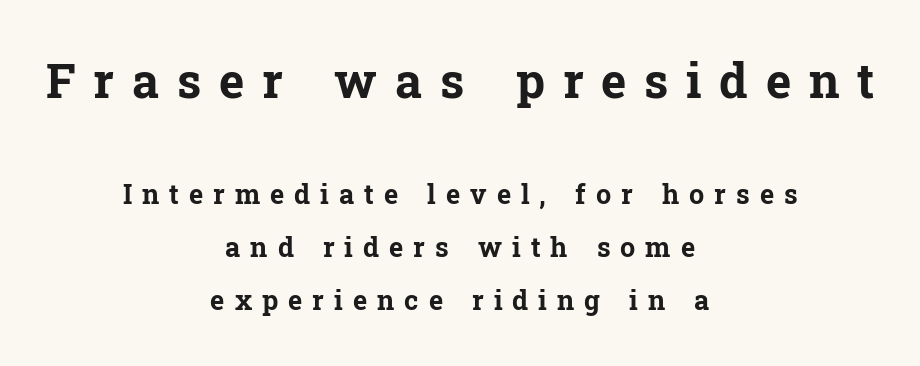
{"serif": "yes", "italic": "no", "bold": "yes", "weight": "bold", "width": "normal", "stroke_contrast": "low", "x_height": "medium", "monospaced": "no", "underline": "no", "align": "center", "line_spacing": "loose", "line_spacing_ratio": 1.96, "letter_spacing": "wide", "letter_spacing_em": 0.37, "larger_block": "first", "size_ratio": 1.78, "glyph_px": 48}
